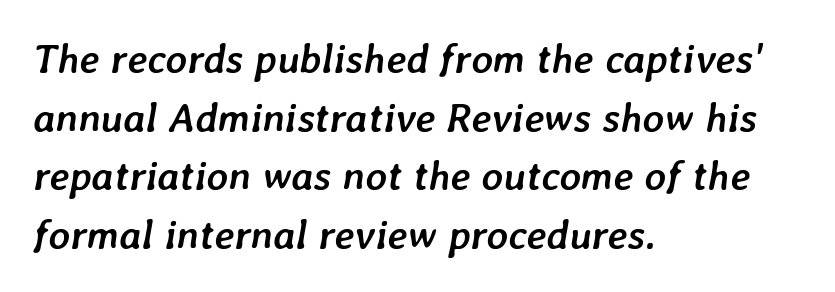
Q: Is the text bold? A: Yes.
Q: Is the text italic (slanted)? A: Yes, it leans right by about 7 degrees.
Q: Is the text underlined? A: No.
Q: How is the paragraph aligned? A: Left-aligned.
Q: Is the spacing between letters normal or unusually wide? A: Normal.
Q: Is the spacing between lines tight, normal or loose? A: Normal.
Q: Width (condensed, normal, or wide)? A: Normal.
Q: Stroke contrast? A: Low.
Q: x-height? A: Medium.
Q: Monospaced? A: No.
